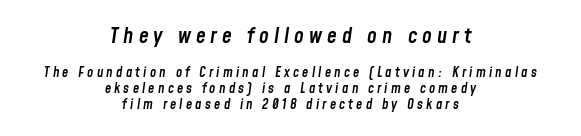
{"italic": "yes", "lean": "right", "slant_degrees": 8, "bold": "semi", "underline": "no", "align": "center", "line_spacing": "tight", "line_spacing_ratio": 1.12, "letter_spacing": "wide", "letter_spacing_em": 0.23, "larger_block": "first", "size_ratio": 1.57, "glyph_px": 22}
